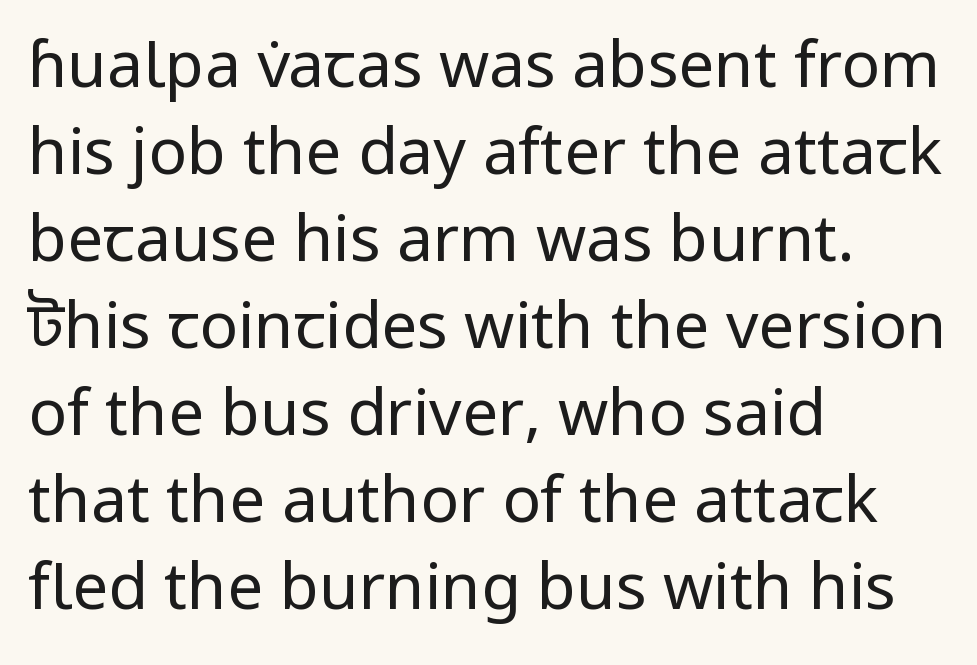
Tall strokes in this sample are plumb rather than angled. What kind of face is this? One without serifs — a sans. The typesetting does not lean heavy: it is not bold. Does the leading feel generous? No, just average. A typesetter would call this zero additional tracking.
